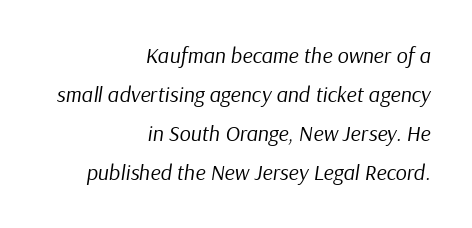
Type without underlining. The strokes carry an ordinary text weight at most. The font's italic variant was chosen for this text. Glyph-to-glyph distance matches everyday printed text. Every row of glyphs terminates at an identical x-position on the right.
